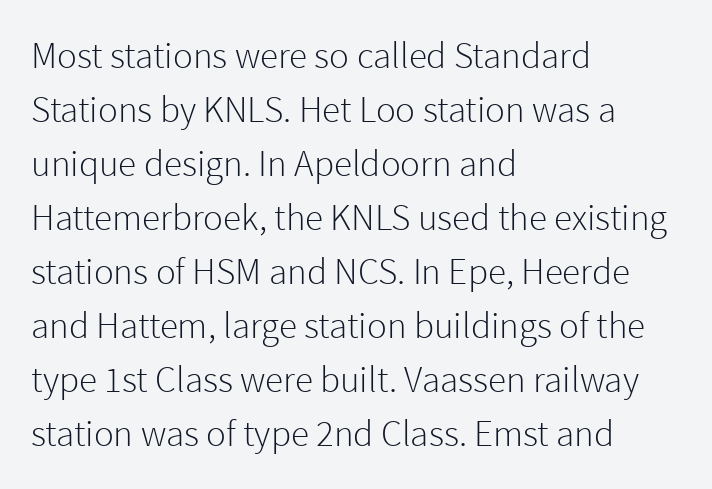
Unmarked baselines from the first word to the last. A student would call this left alignment; a typographer would say flush left, rag right. Weight: not bold — regular or lighter. How would I describe the line gaps? Plain and ordinary. Every stem runs plumb, perpendicular to the baseline.
